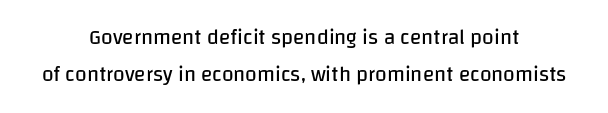
Q: Is the text bold? A: No.
Q: Is the text italic (slanted)? A: No, it is upright.
Q: Is the text underlined? A: No.
Q: How is the paragraph aligned? A: Centered.
Q: Is the spacing between letters normal or unusually wide? A: Normal.
